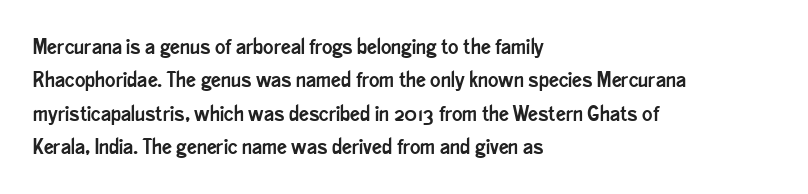
Q: Is the text italic (slanted)? A: No, it is upright.
Q: Is the text underlined? A: No.
Q: How is the paragraph aligned? A: Left-aligned.
Q: Is the spacing between letters normal or unusually wide? A: Normal.
Q: Is the spacing between lines tight, normal or loose? A: Normal.
